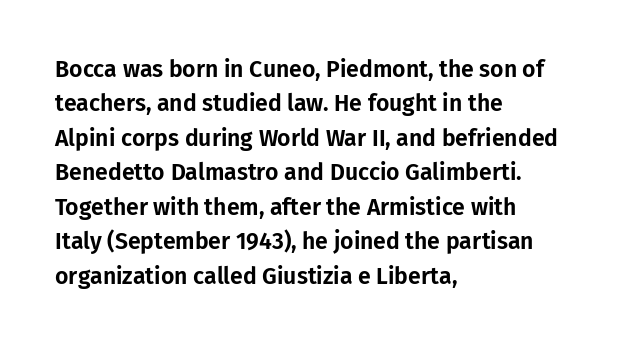
The image shows 23 px text type, upright; set left-aligned, normal line spacing (1.5x), normal letter spacing, not underlined.
